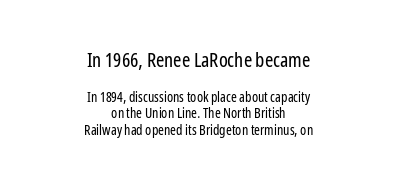
Q: Is the text bold? A: No.
Q: Is the text italic (slanted)? A: No, it is upright.
Q: Is the text underlined? A: No.
Q: How is the paragraph aligned? A: Centered.
Q: Is the spacing between letters normal or unusually wide? A: Normal.
Q: Which block of text is set in a larger size, the first (top) or the second (bottom)? A: The first (top) one.
